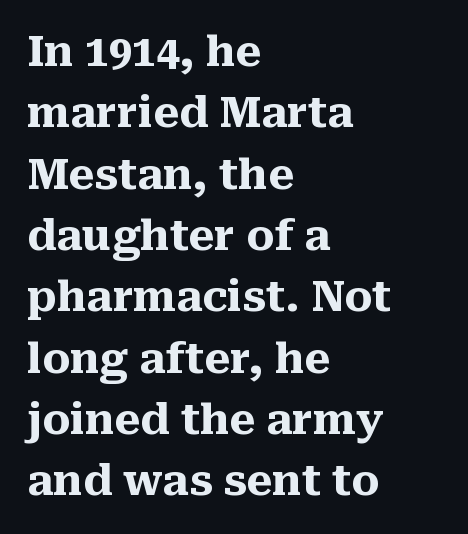
The image shows 42 px heavy serif type, upright; set left-aligned, normal line spacing (1.46x), normal letter spacing, not underlined; medium stroke contrast and a medium x-height.
